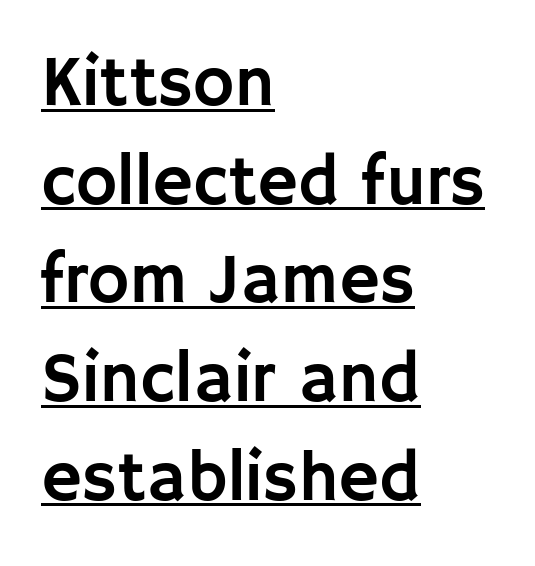
{"serif": "no", "italic": "no", "width": "normal", "stroke_contrast": "low", "x_height": "large", "monospaced": "no", "underline": "yes", "align": "left", "line_spacing": "normal", "line_spacing_ratio": 1.41, "letter_spacing": "normal", "letter_spacing_em": 0.0, "glyph_px": 70}
